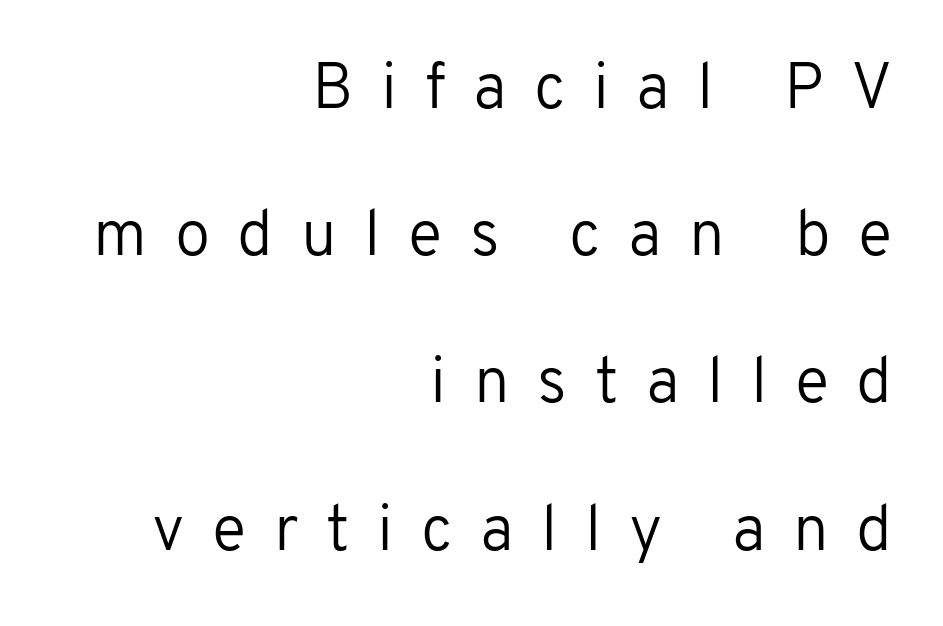
{"serif": "no", "italic": "no", "bold": "no", "weight": "regular", "width": "normal", "stroke_contrast": "low", "x_height": "medium", "monospaced": "no", "underline": "no", "align": "right", "line_spacing": "loose", "line_spacing_ratio": 2.3, "letter_spacing": "wide", "letter_spacing_em": 0.43, "glyph_px": 64}
